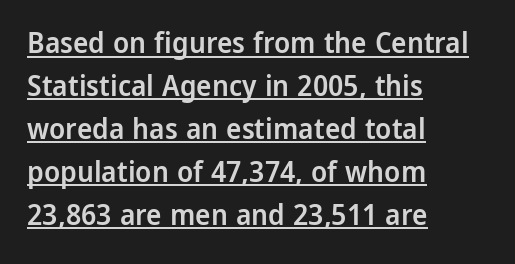
{"serif": "no", "italic": "no", "bold": "semi", "weight": "semibold", "width": "normal", "stroke_contrast": "low", "x_height": "medium", "monospaced": "no", "underline": "yes", "align": "left", "line_spacing": "normal", "line_spacing_ratio": 1.48, "letter_spacing": "normal", "letter_spacing_em": 0.0, "glyph_px": 29}
